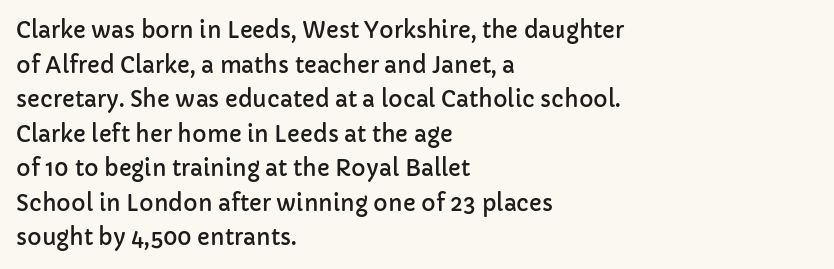
The setting favours the left margin, as ordinary paragraphs usually do. The letters stand straight up with perfectly vertical stems. Baseline-to-baseline distance is the conventional proportion of letter height. Beneath every word, the page is bare. Is the letter spacing exaggerated? No — it looks like the ordinary default.
